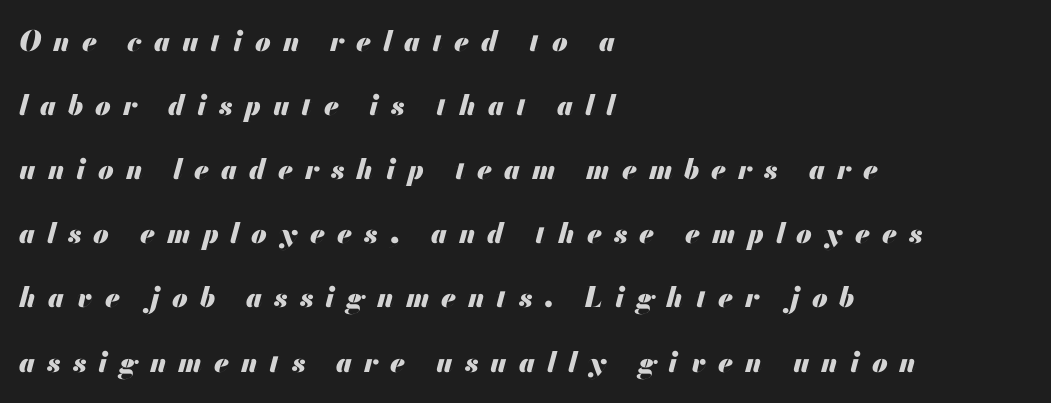
The image shows 28 px heavy type, italic (leaning right); set left-aligned, loose line spacing (2.29x), unusually wide letter spacing (+0.43 em), not underlined; medium stroke contrast and a small x-height.
